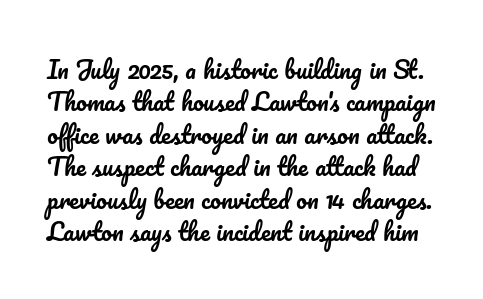
{"underline": "no", "line_spacing": "normal", "line_spacing_ratio": 1.35, "letter_spacing": "normal", "letter_spacing_em": 0.0, "glyph_px": 24}
